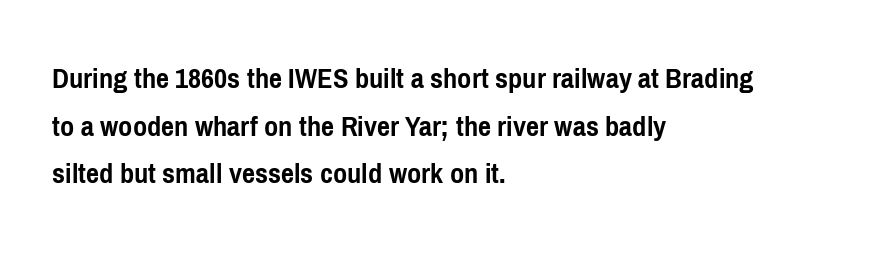
The image shows 31 px semibold, condensed sans-serif type, upright; set left-aligned, normal line spacing (1.54x), normal letter spacing, not underlined; low stroke contrast and a medium x-height.
